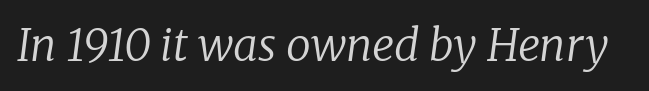
Descender tails drop into unmarked territory. Characters follow at the spacing the type designer built in. Does the lettering tilt? It does — this is italic. Heaviness? Minimal to ordinary, like unemphasized prose. What kind of face is this? One with serifs. Is this a fixed-width face? No — the glyphs have proportional, varying widths.
